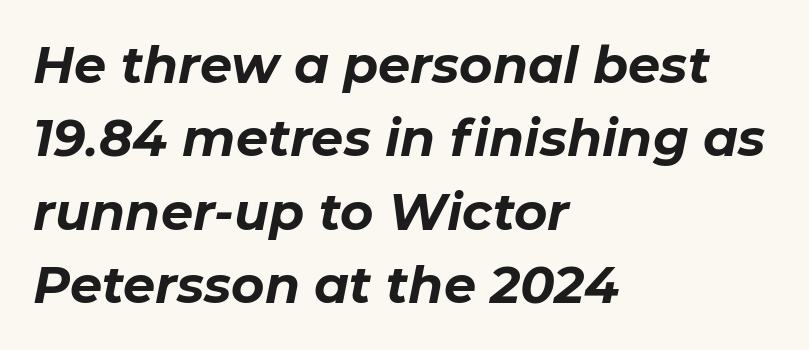
The image shows 51 px bold type, italic (leaning right); set left-aligned, normal line spacing (1.44x), normal letter spacing, not underlined; low stroke contrast and a medium x-height.
